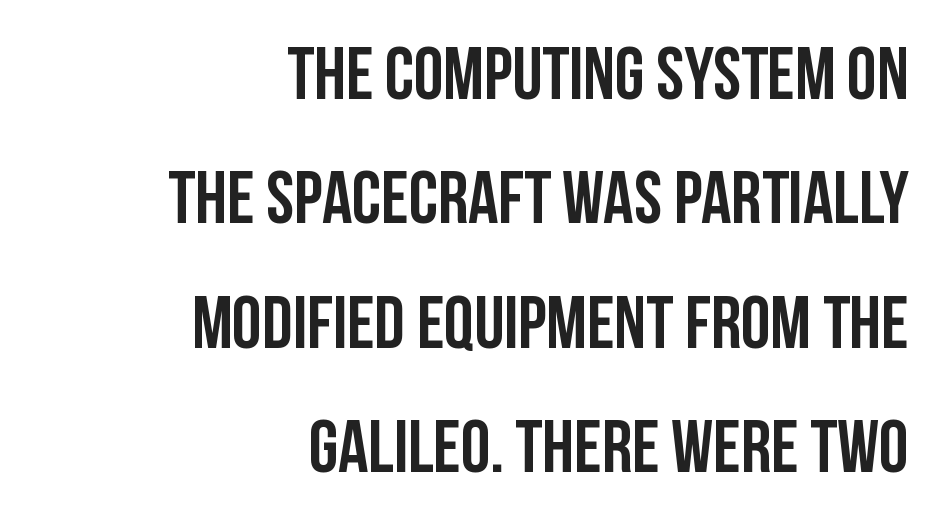
The image shows 75 px condensed sans-serif type, upright; set right-aligned, normal line spacing (1.66x), normal letter spacing, not underlined; low stroke contrast and a large x-height.
